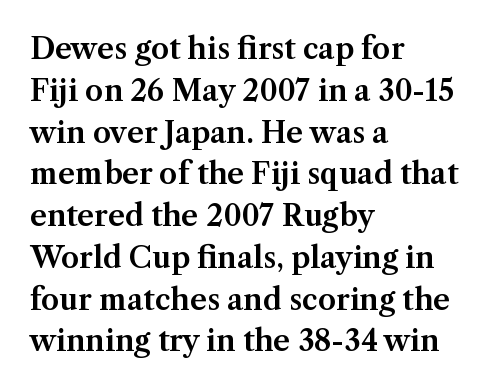
{"serif": "yes", "italic": "no", "width": "normal", "stroke_contrast": "medium", "x_height": "medium", "monospaced": "no", "underline": "no", "align": "left", "line_spacing": "normal", "line_spacing_ratio": 1.44, "letter_spacing": "normal", "letter_spacing_em": 0.0, "glyph_px": 29}
